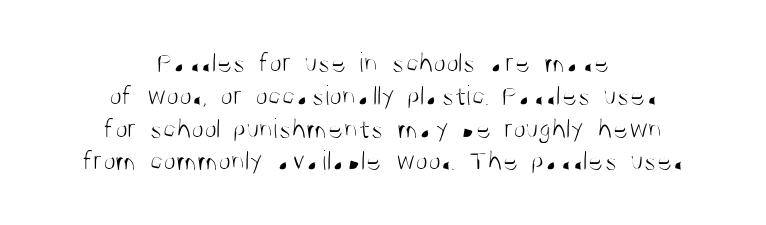
Q: Is the text bold? A: No.
Q: Is the text italic (slanted)? A: No, it is upright.
Q: Is the typeface a serif or a sans-serif typeface? A: Sans-serif.
Q: Is the text underlined? A: No.
Q: How is the paragraph aligned? A: Centered.
Q: Is the spacing between letters normal or unusually wide? A: Normal.
Q: Is the spacing between lines tight, normal or loose? A: Tight.
Q: Width (condensed, normal, or wide)? A: Condensed.
Q: Stroke contrast? A: Medium.
Q: x-height? A: Large.
Q: Monospaced? A: No.
